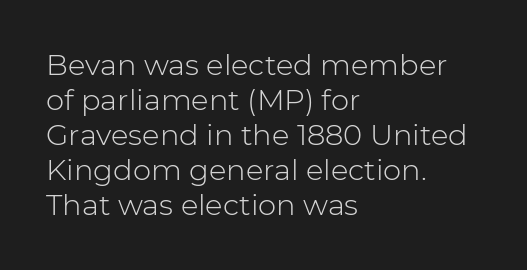
The image shows 29 px light sans-serif type, upright; set left-aligned, line spacing 1.21x, normal letter spacing, not underlined; low stroke contrast and a medium x-height.
